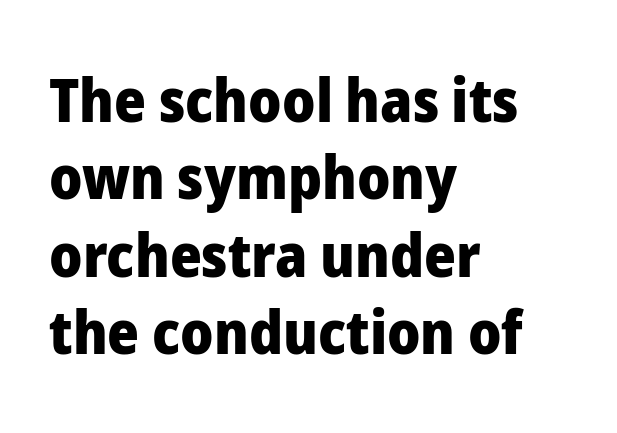
{"serif": "no", "italic": "no", "bold": "yes", "weight": "heavy", "width": "normal", "stroke_contrast": "low", "x_height": "medium", "monospaced": "no", "underline": "no", "align": "left", "line_spacing": "normal", "line_spacing_ratio": 1.27, "letter_spacing": "normal", "letter_spacing_em": 0.0, "glyph_px": 61}
